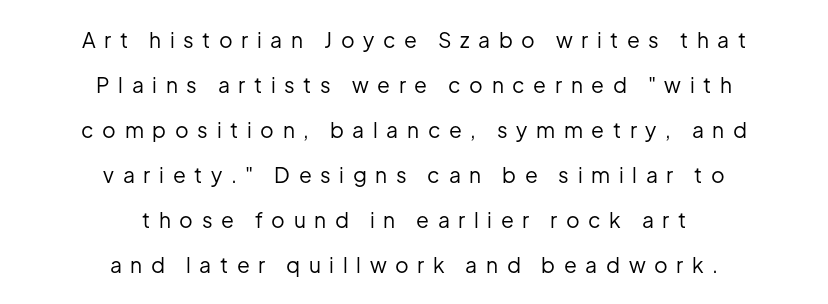
{"italic": "no", "bold": "no", "underline": "no", "align": "center", "line_spacing": "loose", "line_spacing_ratio": 2.14, "letter_spacing": "wide", "letter_spacing_em": 0.41, "glyph_px": 21}
